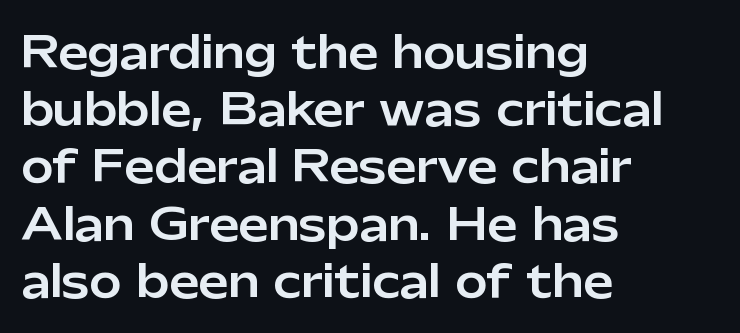
{"serif": "no", "italic": "no", "width": "normal", "stroke_contrast": "low", "x_height": "medium", "monospaced": "no", "underline": "no", "align": "left", "line_spacing": "normal", "line_spacing_ratio": 1.33, "letter_spacing": "normal", "letter_spacing_em": 0.0, "glyph_px": 43}
